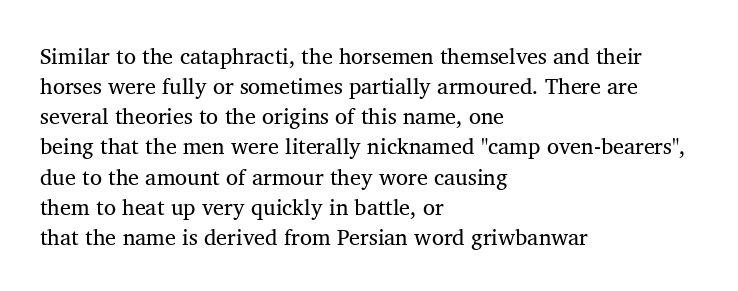
Q: Is the text italic (slanted)? A: No, it is upright.
Q: Is the text underlined? A: No.
Q: How is the paragraph aligned? A: Left-aligned.
Q: Is the spacing between letters normal or unusually wide? A: Normal.
Q: Is the spacing between lines tight, normal or loose? A: Normal.
